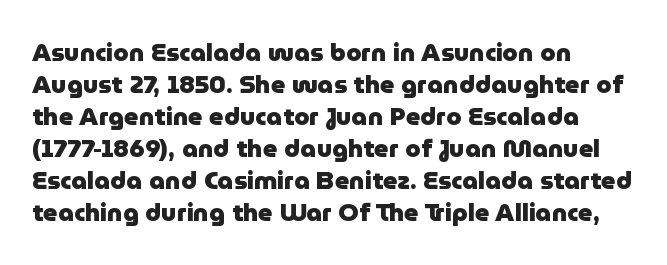
The typesetter chose a ragged-right arrangement here. The line texture is even and compact thanks to regular tracking. Summary of weight: heavy, a full bold. Vertically, the passage feels balanced, rows spaced as you'd expect. In terms of posture, this sample is upright.
